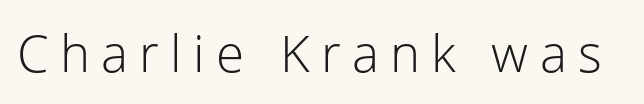
Q: Is the text bold? A: No.
Q: Is the text italic (slanted)? A: No, it is upright.
Q: Is the typeface a serif or a sans-serif typeface? A: Sans-serif.
Q: Is the text underlined? A: No.
Q: Is the spacing between letters normal or unusually wide? A: Unusually wide.
Q: Width (condensed, normal, or wide)? A: Normal.
Q: Stroke contrast? A: Low.
Q: x-height? A: Medium.
Q: Monospaced? A: No.
